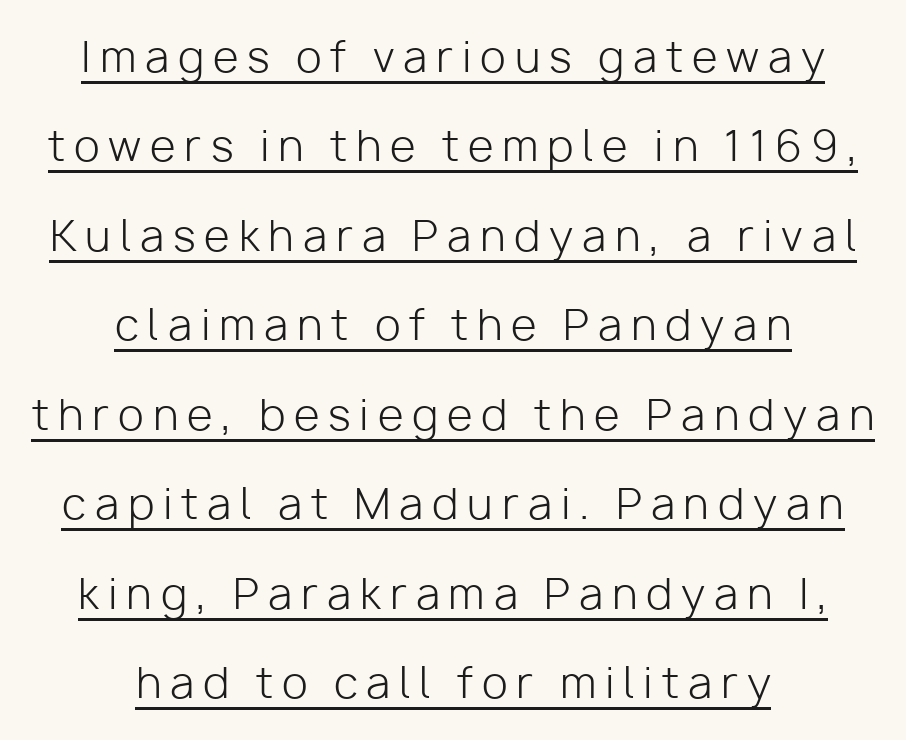
Ordinary non-slanted type is in use. The rendering positions every line midway between the sides. Weight: regular or lighter. What decoration does the sample have? An underline. Is the letter spacing exaggerated? Yes — the characters are pushed far apart. Type style note: lacks serifs.
